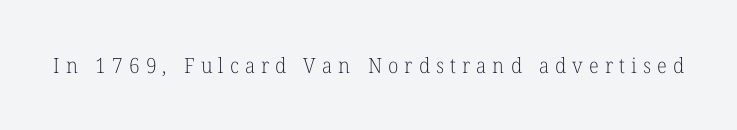
{"italic": "no", "bold": "no", "underline": "no", "letter_spacing": "wide", "letter_spacing_em": 0.29, "glyph_px": 21}
